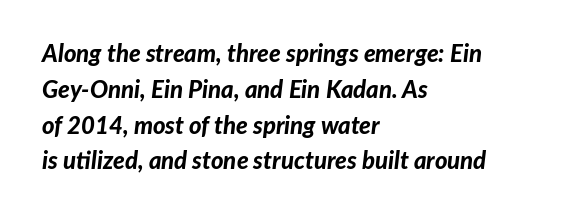
{"italic": "yes", "lean": "right", "slant_degrees": 7, "bold": "yes", "underline": "no", "align": "left", "line_spacing": "normal", "line_spacing_ratio": 1.49, "letter_spacing": "normal", "letter_spacing_em": 0.0, "glyph_px": 24}
